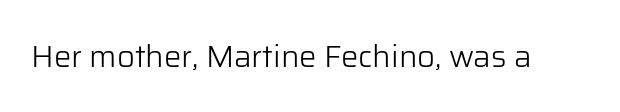
The image shows 31 px light sans-serif type, upright; set normal letter spacing, not underlined; low stroke contrast and a medium x-height.
